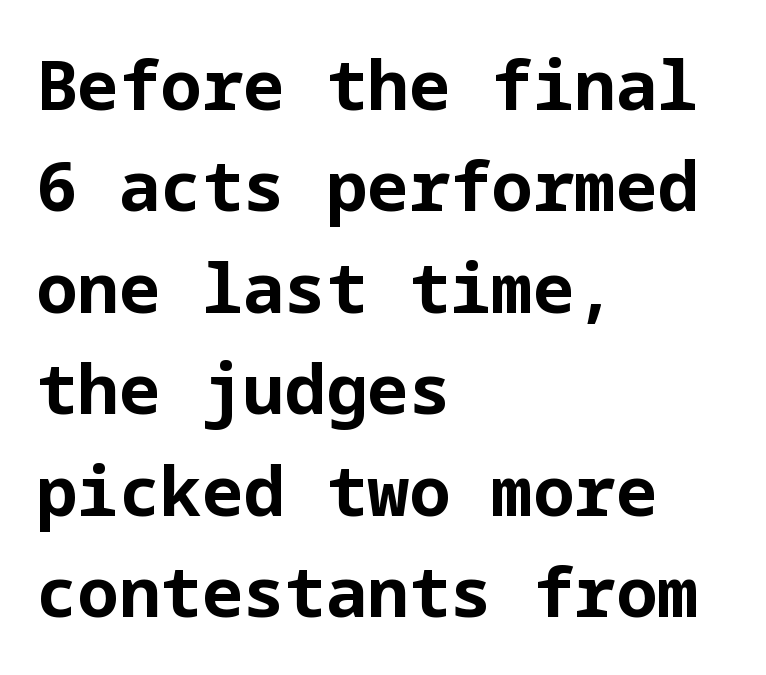
The image shows 69 px bold sans-serif type, upright; set left-aligned, normal line spacing (1.47x), normal letter spacing, not underlined; low stroke contrast and a medium x-height.
